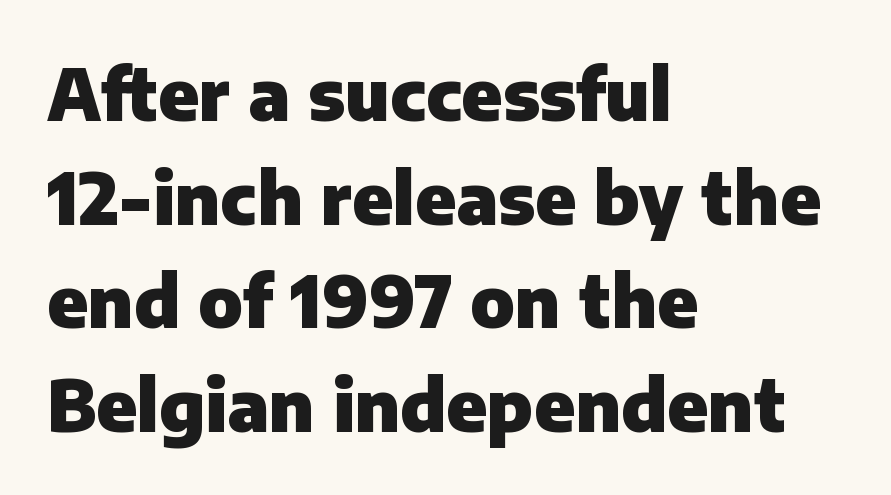
No italicization has been applied; the sample stays upright. Caption: bold face, heavy strokes. Think of a printed novel: that variable character pitch is what you see here. The space between consecutive lines is moderate.
